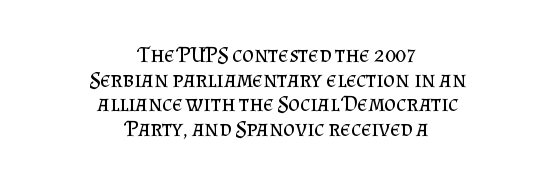
The image shows 23 px text type, upright; set centered, tight line spacing (1.07x), normal letter spacing, not underlined.
